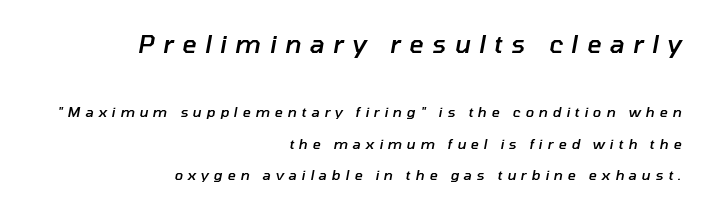
The image shows 25 px text type, italic (leaning right); set right-aligned, loose line spacing (2.22x), unusually wide letter spacing (+0.34 em), not underlined; the first (top) block is 1.79x larger.
